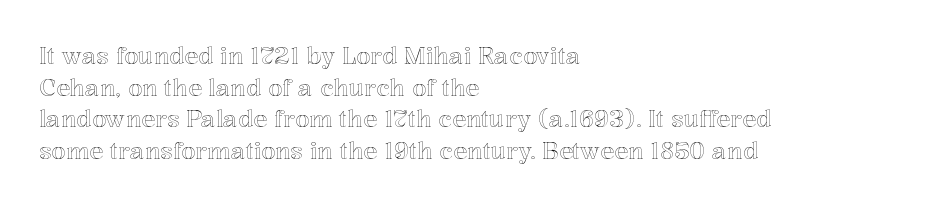
The image shows 23 px text type, upright; set left-aligned, normal line spacing (1.38x), normal letter spacing, not underlined.
